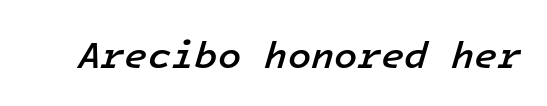
The image shows 38 px semibold type, italic (leaning right), monospaced; set normal letter spacing, not underlined; low stroke contrast and a medium x-height.
